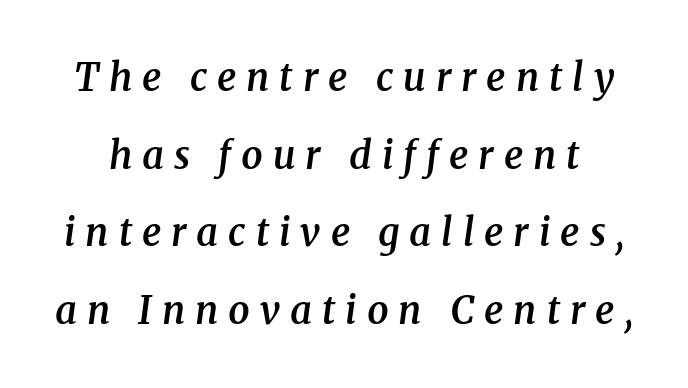
The image shows 38 px semibold serif type, italic (leaning right); set loose line spacing (2.04x), unusually wide letter spacing (+0.26 em), not underlined; medium stroke contrast and a medium x-height.
